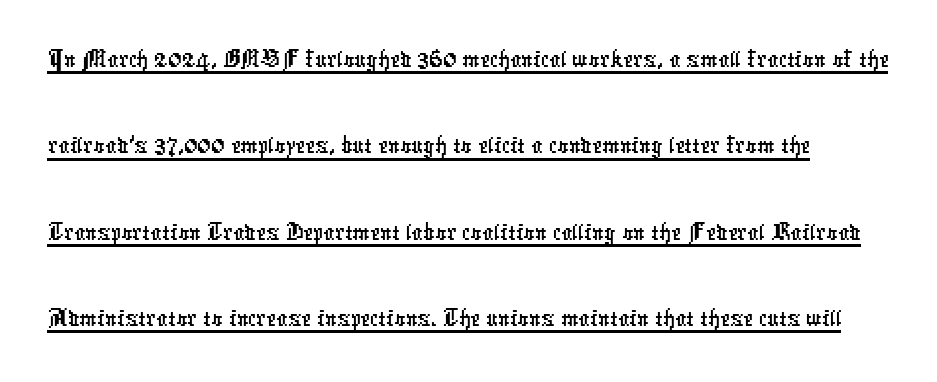
The image shows 55 px condensed sans-serif type; set normal line spacing (1.57x), normal letter spacing, underlined; low stroke contrast and a medium x-height.
